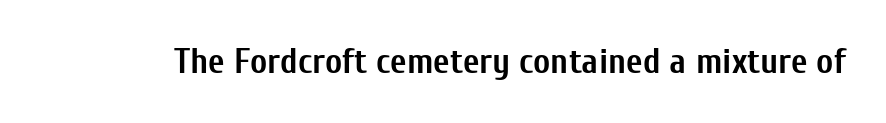
{"serif": "no", "italic": "no", "bold": "yes", "weight": "semibold", "width": "condensed", "stroke_contrast": "low", "x_height": "medium", "monospaced": "no", "underline": "no", "letter_spacing": "normal", "letter_spacing_em": 0.0, "glyph_px": 36}
